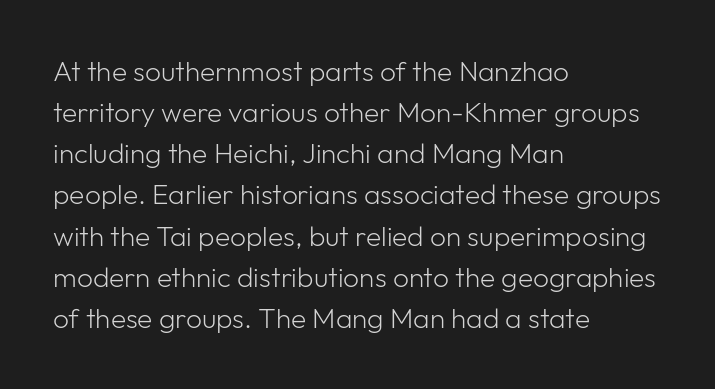
No extra ink here — the face is not bold. Spacing verdict: proportional, widths tailored to each character. The type is set solid horizontally, with unmodified tracking. The passage shown is typeset with a sans-serif family.
